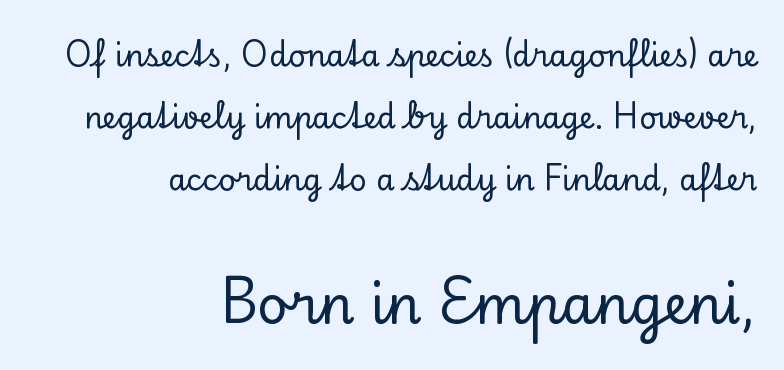
Q: Is the text italic (slanted)? A: No, it is upright.
Q: Is the text underlined? A: No.
Q: How is the paragraph aligned? A: Right-aligned.
Q: Is the spacing between letters normal or unusually wide? A: Normal.
Q: Is the spacing between lines tight, normal or loose? A: Loose.
Q: Which block of text is set in a larger size, the first (top) or the second (bottom)? A: The second (bottom) one.
Q: Width (condensed, normal, or wide)? A: Normal.
Q: Stroke contrast? A: Low.
Q: x-height? A: Small.
Q: Monospaced? A: No.
